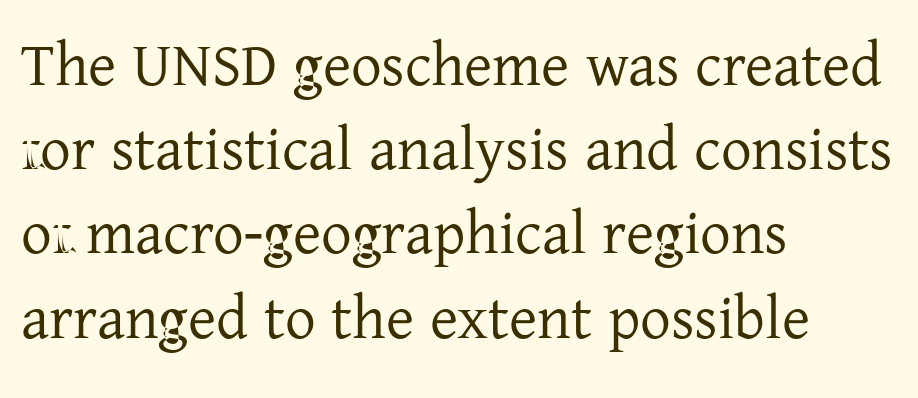
The image shows 61 px regular-weight serif type, upright; set left-aligned, normal line spacing (1.38x), normal letter spacing, not underlined; low stroke contrast and a medium x-height.
